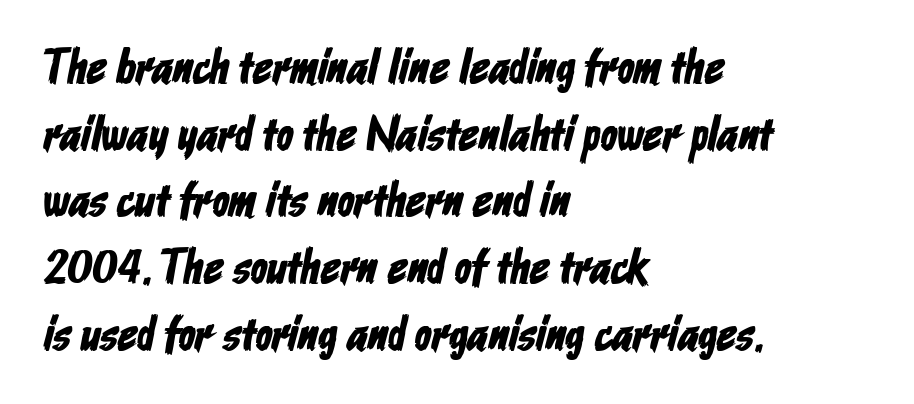
{"serif": "no", "width": "condensed", "stroke_contrast": "low", "x_height": "medium", "monospaced": "no", "underline": "no", "align": "left", "line_spacing": "normal", "line_spacing_ratio": 1.36, "letter_spacing": "normal", "letter_spacing_em": 0.0, "glyph_px": 49}
